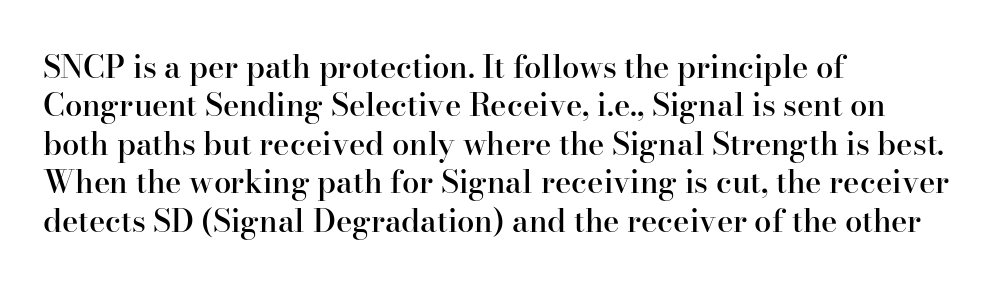
Serif or sans? Serif — the stroke terminals have little feet. Rendered with straight, roman letterforms. The strokes are fattened partway — semibold, not bold. This sample has the flowing, uneven cadence of proportional lettering. Layout note: lines flush left. The passage shown is not underscored anywhere.
